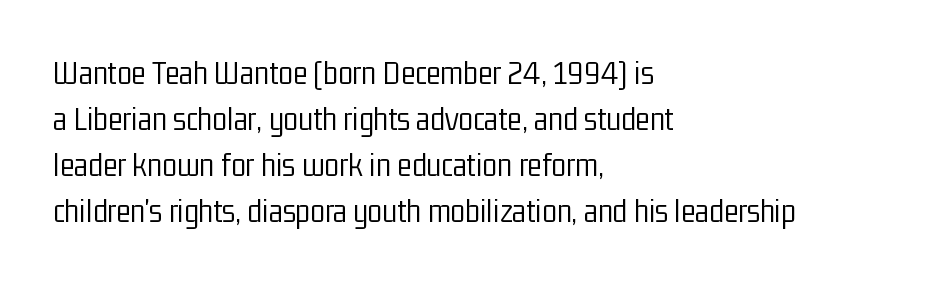
The image shows 34 px light, condensed sans-serif type, upright; set left-aligned, normal line spacing (1.35x), normal letter spacing, not underlined; low stroke contrast and a medium x-height.
